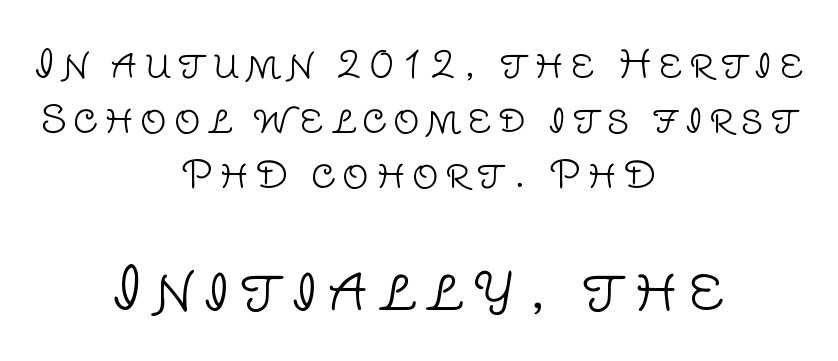
{"serif": "no", "bold": "no", "weight": "light", "width": "normal", "stroke_contrast": "low", "x_height": "large", "monospaced": "no", "underline": "no", "align": "center", "line_spacing": "normal", "line_spacing_ratio": 1.49, "larger_block": "second", "size_ratio": 1.51, "glyph_px": 56}
